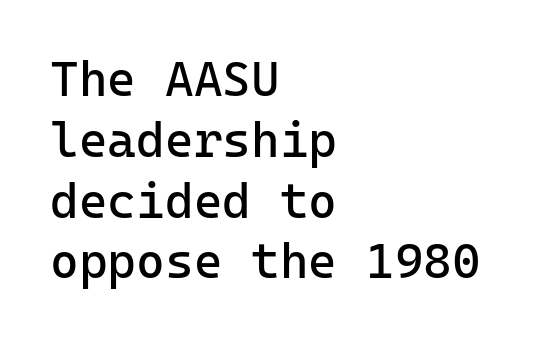
Has an underline been added? It has not. Every character here occupies the same horizontal width, giving the sample a typewriter-like rhythm. The strokes carry an ordinary text weight at most. The characters display no serif detailing; their extremities are plain.
